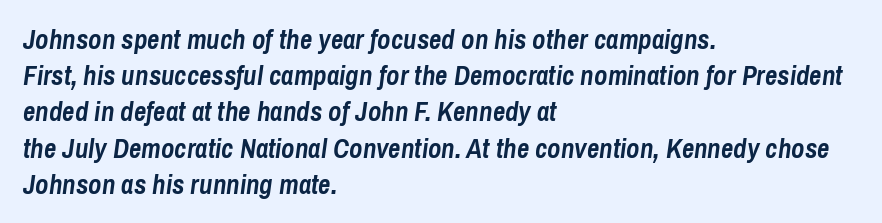
Q: Is the text bold? A: Yes.
Q: Is the text italic (slanted)? A: Yes, it leans right by about 8 degrees.
Q: Is the text underlined? A: No.
Q: How is the paragraph aligned? A: Left-aligned.
Q: Is the spacing between letters normal or unusually wide? A: Normal.
Q: Is the spacing between lines tight, normal or loose? A: Normal.
